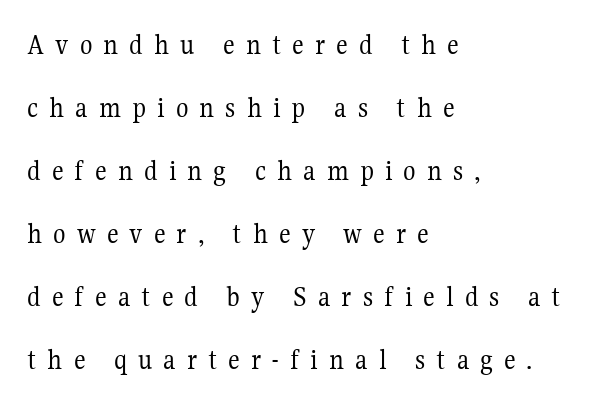
The image shows 29 px regular-weight serif type, upright; set left-aligned, loose line spacing (2.17x), unusually wide letter spacing (+0.38 em), not underlined; medium stroke contrast and a medium x-height.
